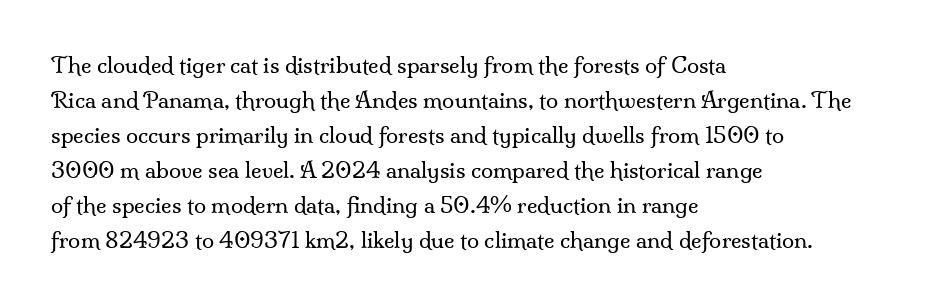
{"italic": "no", "bold": "no", "underline": "no", "align": "left", "line_spacing": "normal", "line_spacing_ratio": 1.59, "letter_spacing": "normal", "letter_spacing_em": 0.0, "glyph_px": 22}
